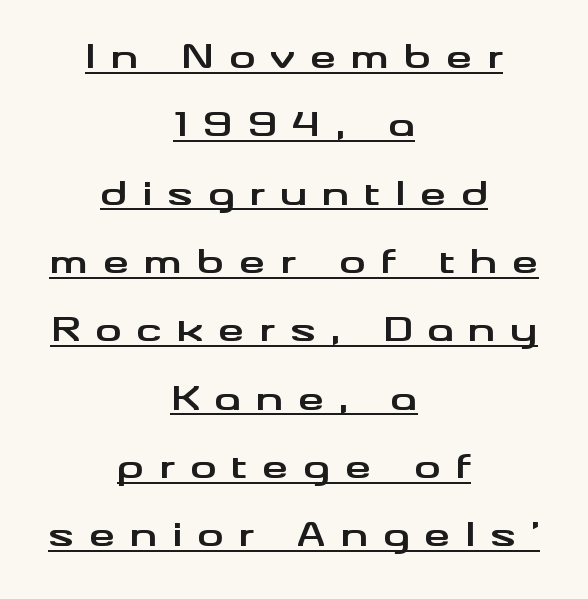
The image shows 33 px bold, wide sans-serif type, upright; set centered, loose line spacing (2.07x), unusually wide letter spacing (+0.45 em), underlined; medium stroke contrast and a small x-height.
